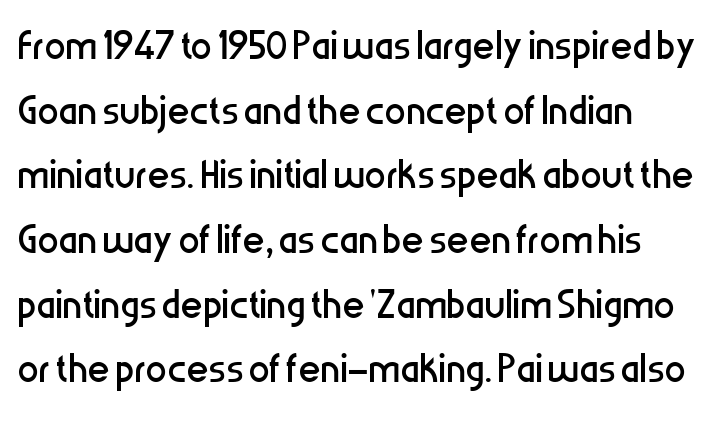
Does the lettering tilt? It doesn't — this is upright. Characters follow at the spacing the type designer built in. The face used here is proportionally spaced, like ordinary book or web type. The setting favours the left margin, as ordinary paragraphs usually do.
